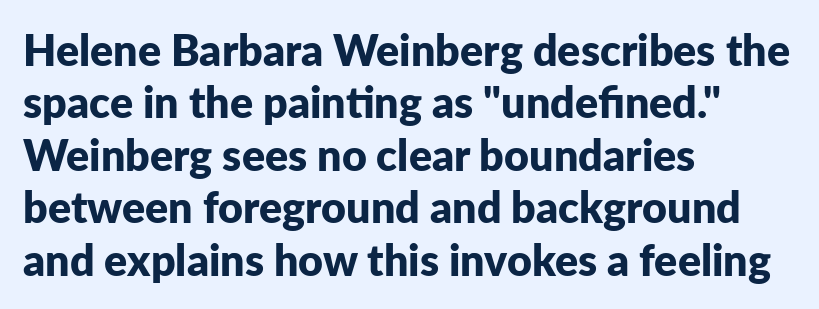
When letters stand straight like this, we call the style roman or upright. This rendering features lettering with no underline. As a designer I'd log this as weight 700, bold. These lines are rendered in a variable-pitch font.
